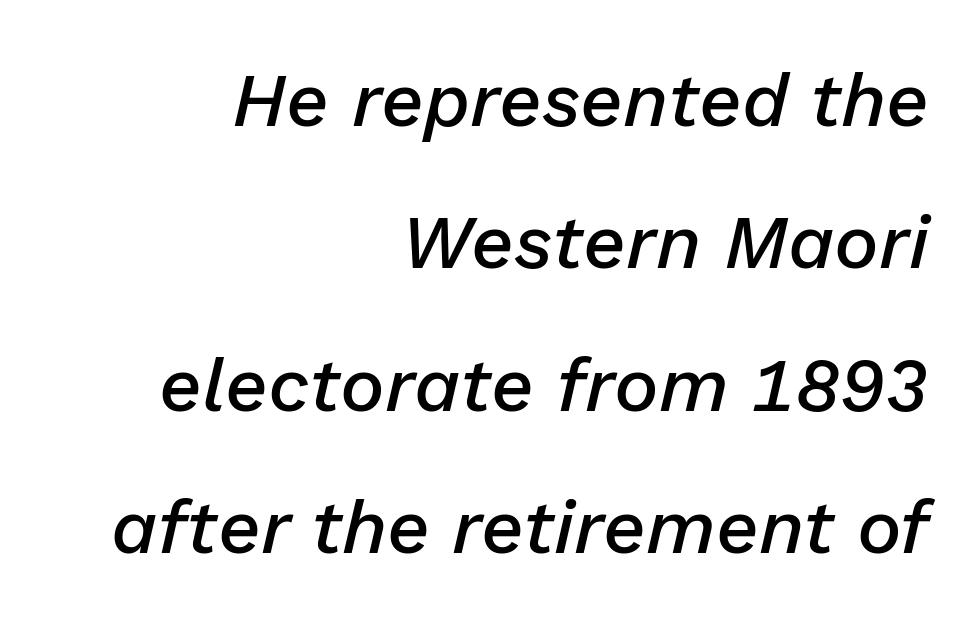
{"italic": "yes", "lean": "right", "slant_degrees": 13, "bold": "semi", "weight": "semibold", "width": "normal", "stroke_contrast": "low", "x_height": "medium", "monospaced": "no", "underline": "no", "align": "right", "line_spacing": "loose", "line_spacing_ratio": 1.9, "letter_spacing": "normal", "letter_spacing_em": 0.0, "glyph_px": 75}
